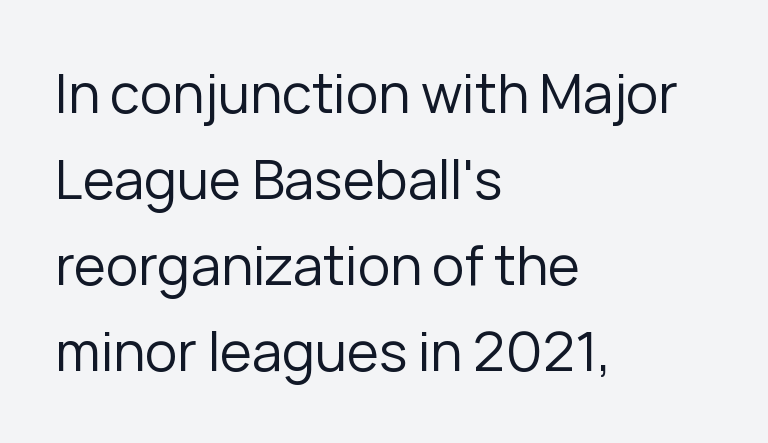
The image shows 54 px regular-weight sans-serif type, upright; set left-aligned, normal line spacing (1.59x), normal letter spacing, not underlined; low stroke contrast and a medium x-height.
